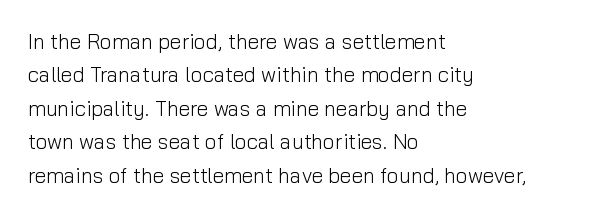
The image shows 21 px text type, upright; set left-aligned, normal line spacing (1.59x), normal letter spacing, not underlined.
